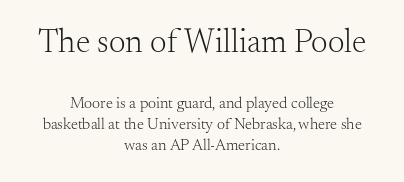
Which margin do the lines hug? Neither — every line sits in the middle. Is this a sans? No — the strokes have serifs. The characters are drawn with everyday or finer stroke widths. There is no visible air inserted between adjacent glyphs. The designer left line spacing at the default. Varying glyph widths throughout — classic text-font behaviour.
